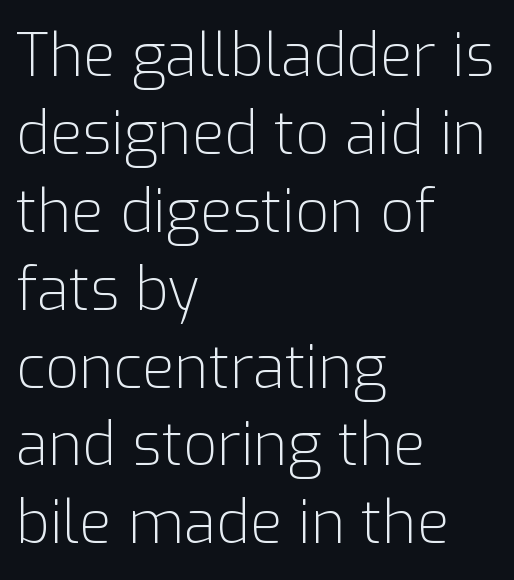
Q: Is the text bold? A: No.
Q: Is the text italic (slanted)? A: No, it is upright.
Q: Is the typeface a serif or a sans-serif typeface? A: Sans-serif.
Q: Is the text underlined? A: No.
Q: How is the paragraph aligned? A: Left-aligned.
Q: Is the spacing between letters normal or unusually wide? A: Normal.
Q: Is the spacing between lines tight, normal or loose? A: Normal.
Q: Width (condensed, normal, or wide)? A: Normal.
Q: Stroke contrast? A: Low.
Q: x-height? A: Medium.
Q: Monospaced? A: No.
